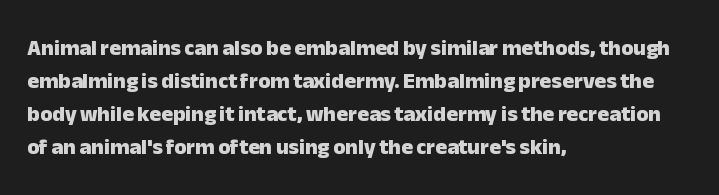
You'd pick this weight for a headline — it's a proper bold. The lettering holds an erect, upright posture throughout. Glance below the letters and you will spot only blank space. Layout note: lines flush left. Characters follow at the spacing the type designer built in. These lines sit exactly where default settings would place them.
